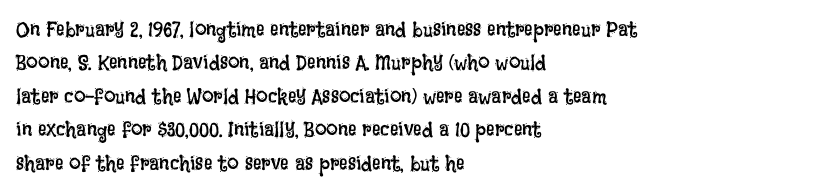
Q: Is the text bold? A: No.
Q: Is the text italic (slanted)? A: No, it is upright.
Q: Is the text underlined? A: No.
Q: How is the paragraph aligned? A: Left-aligned.
Q: Is the spacing between letters normal or unusually wide? A: Normal.
Q: Is the spacing between lines tight, normal or loose? A: Normal.
